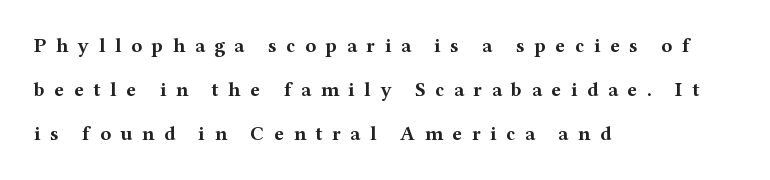
The lettering holds an erect, upright posture throughout. Horizontally, the lines are justified to the leading edge only. One glance says open: line gaps are wider than usual. The letters are spread apart with noticeably loose tracking. A full-strength bold gives these letters their thick strokes.
